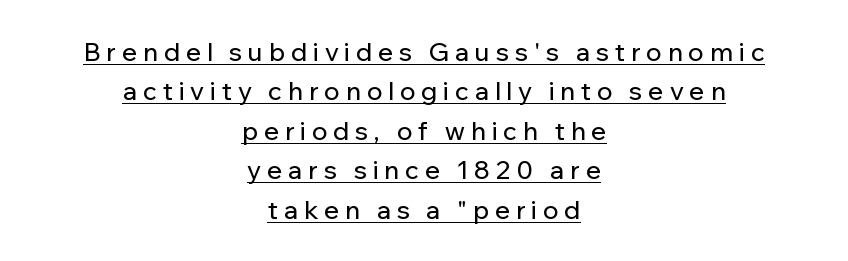
The image shows 25 px text type, upright; set centered, normal line spacing (1.58x), unusually wide letter spacing (+0.24 em), underlined.
